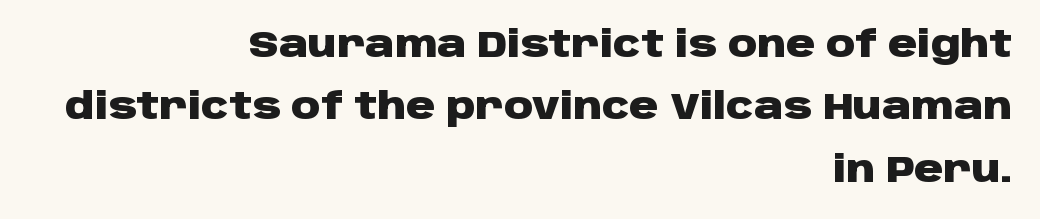
The foot of each line stays bare and open. Think of a printed novel: that variable character pitch is what you see here. The tracking reads as untouched default to a designer's eye. Each letter's strokes conclude bluntly, with no projecting serifs. This is roman type, the default non-slanted kind. Thick stems and heavy bowls — unmistakably bold.
